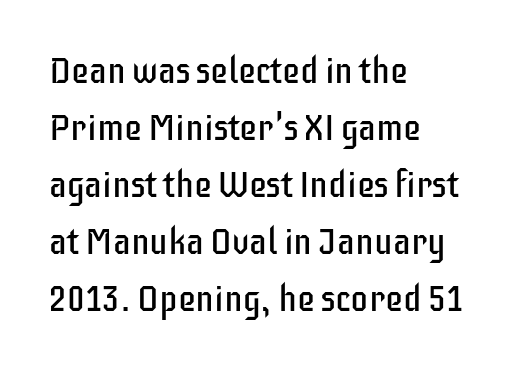
The image shows 36 px regular-weight, condensed sans-serif type, upright; set left-aligned, normal line spacing (1.58x), normal letter spacing, not underlined; low stroke contrast and a large x-height.
